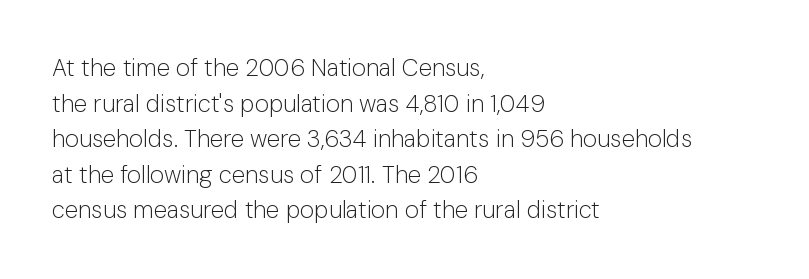
The image shows 24 px text type, upright; set left-aligned, normal line spacing (1.48x), normal letter spacing, not underlined.
